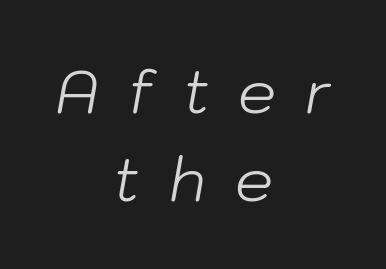
The image shows 60 px light type, italic (leaning right); set centered, normal line spacing (1.46x), unusually wide letter spacing (+0.48 em), not underlined; low stroke contrast and a medium x-height.
